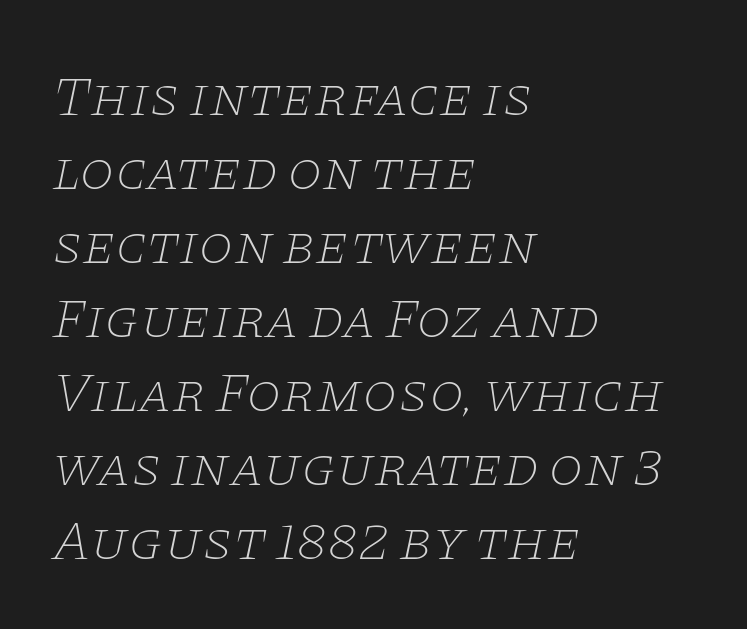
This is serif lettering, the kind often seen in printed books. Rows of type keep a routine distance in the vertical direction. Rule under the text: the space is simply empty. Stems here are at most as thick as an everyday book face. The lines in this sample share a left origin and differ only in where they stop.
